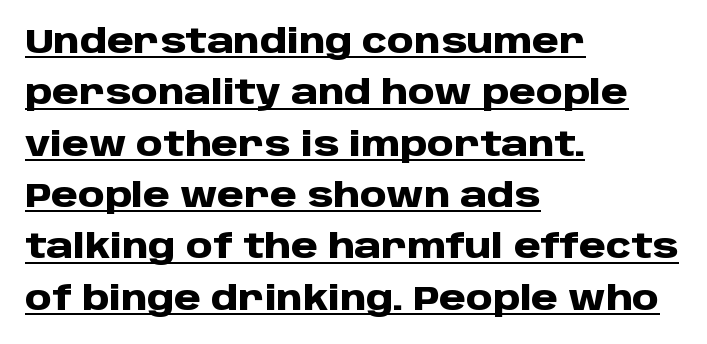
Q: Is the text bold? A: Yes.
Q: Is the text italic (slanted)? A: No, it is upright.
Q: Is the typeface a serif or a sans-serif typeface? A: Sans-serif.
Q: Is the text underlined? A: Yes.
Q: How is the paragraph aligned? A: Left-aligned.
Q: Is the spacing between letters normal or unusually wide? A: Normal.
Q: Is the spacing between lines tight, normal or loose? A: Normal.
Q: Width (condensed, normal, or wide)? A: Normal.
Q: Stroke contrast? A: Low.
Q: x-height? A: Large.
Q: Monospaced? A: No.
